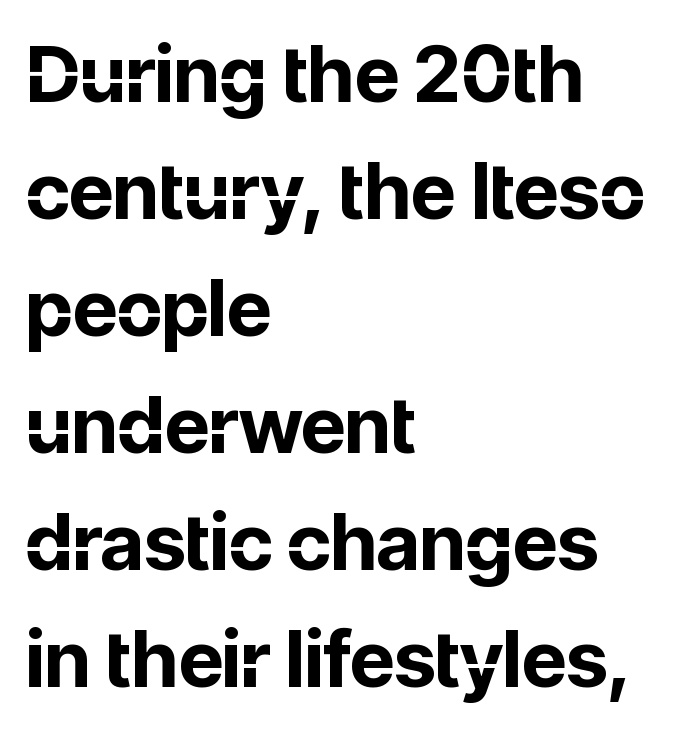
{"serif": "no", "italic": "no", "bold": "yes", "weight": "bold", "width": "normal", "stroke_contrast": "low", "x_height": "medium", "monospaced": "no", "underline": "no", "align": "left", "line_spacing": "normal", "line_spacing_ratio": 1.5, "letter_spacing": "normal", "letter_spacing_em": 0.0, "glyph_px": 78}
